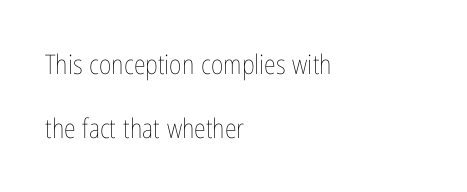
Quick note: not italic, upright. The passage shown is not underscored anywhere. The passage shown has conventional tracking throughout. Stem width sits at or under what a default text font uses.
